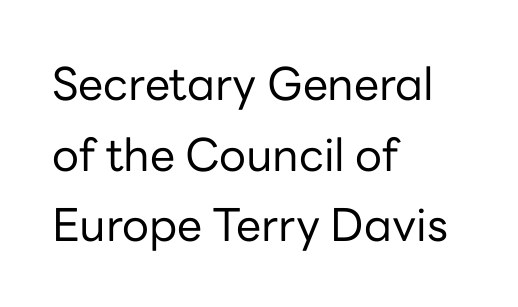
Q: Is the text bold? A: No.
Q: Is the text italic (slanted)? A: No, it is upright.
Q: Is the typeface a serif or a sans-serif typeface? A: Sans-serif.
Q: Is the text underlined? A: No.
Q: How is the paragraph aligned? A: Left-aligned.
Q: Is the spacing between letters normal or unusually wide? A: Normal.
Q: Is the spacing between lines tight, normal or loose? A: Normal.
Q: Width (condensed, normal, or wide)? A: Normal.
Q: Stroke contrast? A: Low.
Q: x-height? A: Medium.
Q: Monospaced? A: No.
